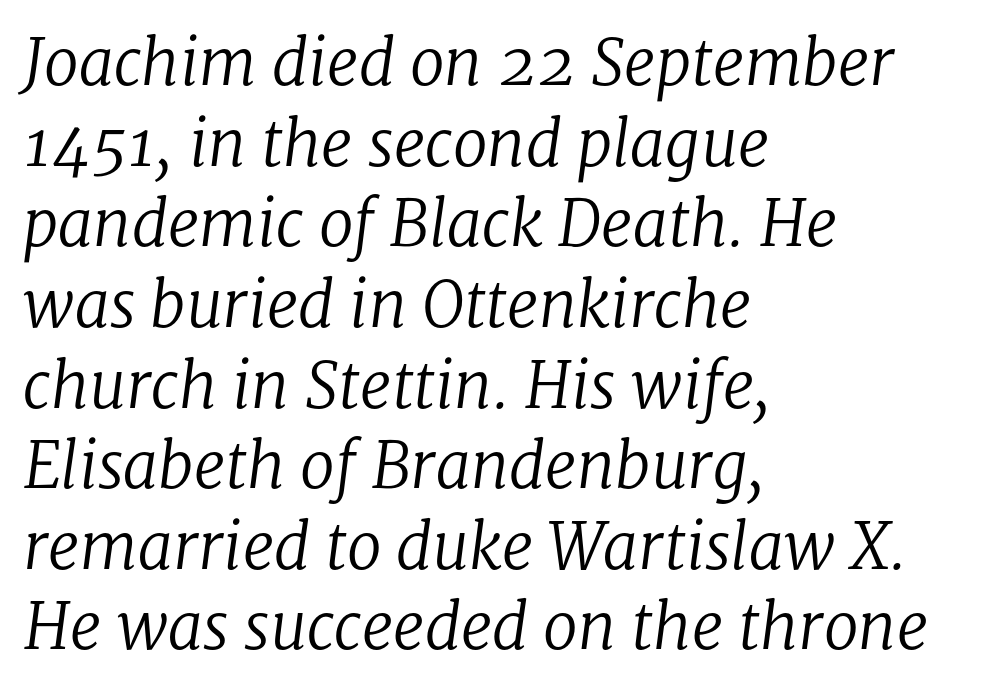
Rows of type keep a routine distance in the vertical direction. Type style note: has serifs. The typography opts for an oblique posture over an upright one. Unbolded letterforms with no extra heft. Descenders hang freely into open space. The setting favours the left margin, as ordinary paragraphs usually do.
